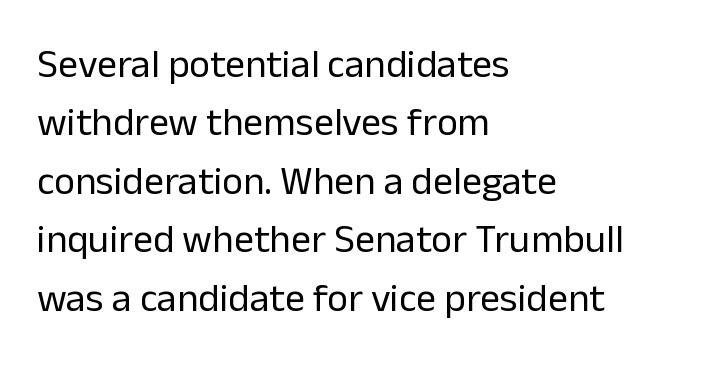
Q: Is the text bold? A: No.
Q: Is the text italic (slanted)? A: No, it is upright.
Q: Is the typeface a serif or a sans-serif typeface? A: Sans-serif.
Q: Is the text underlined? A: No.
Q: How is the paragraph aligned? A: Left-aligned.
Q: Is the spacing between letters normal or unusually wide? A: Normal.
Q: Is the spacing between lines tight, normal or loose? A: Normal.
Q: Width (condensed, normal, or wide)? A: Normal.
Q: Stroke contrast? A: Low.
Q: x-height? A: Medium.
Q: Monospaced? A: No.
